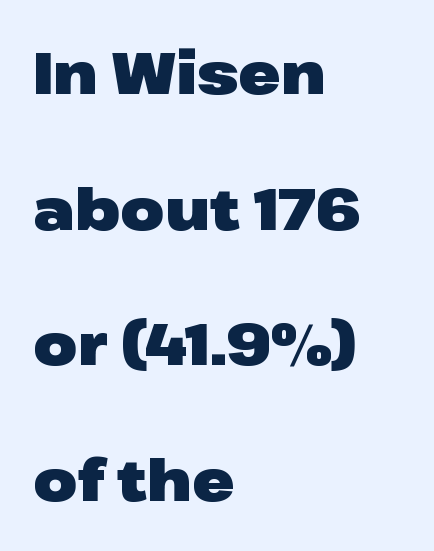
Q: Is the text bold? A: Yes.
Q: Is the text italic (slanted)? A: No, it is upright.
Q: Is the typeface a serif or a sans-serif typeface? A: Sans-serif.
Q: Is the text underlined? A: No.
Q: How is the paragraph aligned? A: Left-aligned.
Q: Is the spacing between letters normal or unusually wide? A: Normal.
Q: Is the spacing between lines tight, normal or loose? A: Loose.
Q: Width (condensed, normal, or wide)? A: Wide.
Q: Stroke contrast? A: Low.
Q: x-height? A: Medium.
Q: Monospaced? A: No.
